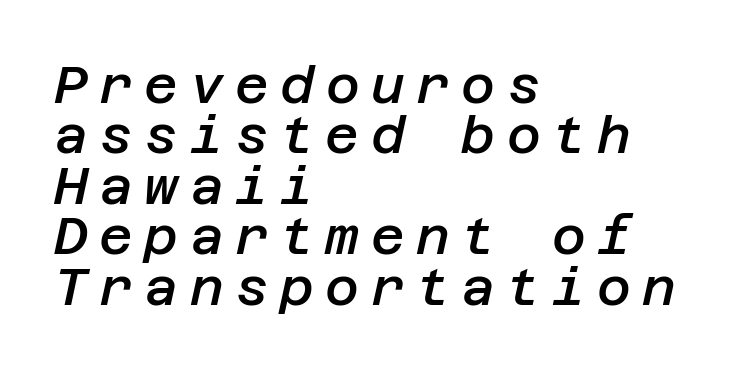
{"italic": "yes", "lean": "right", "slant_degrees": 12, "bold": "semi", "weight": "semibold", "width": "normal", "stroke_contrast": "low", "x_height": "large", "underline": "no", "align": "left", "line_spacing": "tight", "line_spacing_ratio": 0.97, "letter_spacing": "wide", "letter_spacing_em": 0.22, "glyph_px": 52}
